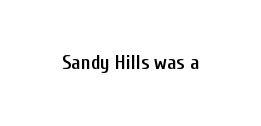
{"italic": "no", "bold": "semi", "underline": "no", "letter_spacing": "normal", "letter_spacing_em": 0.0, "glyph_px": 20}
